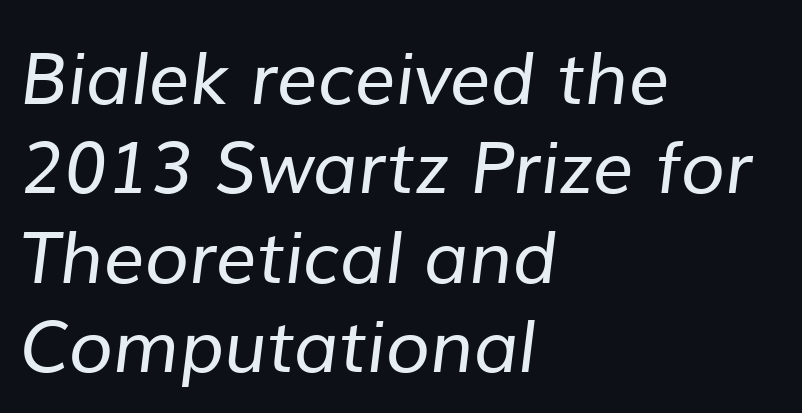
The image shows 72 px regular-weight sans-serif type; set left-aligned, line spacing 1.24x, normal letter spacing, not underlined; low stroke contrast and a medium x-height.
